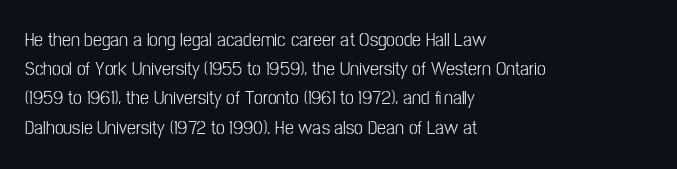
The image shows 20 px text type, upright; set left-aligned, normal line spacing (1.46x), normal letter spacing, not underlined.
